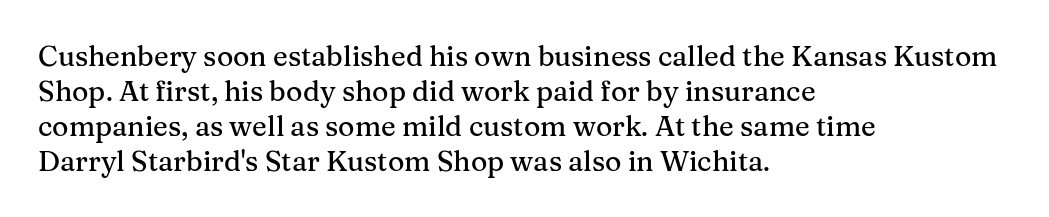
Clear beneath every line of the passage. In terms of leading, this rendering sits right in the middle. This sample has the flowing, uneven cadence of proportional lettering. These lines are set flush left with a ragged right edge. What stands out about the letter spacing? Nothing — it is the standard amount.
